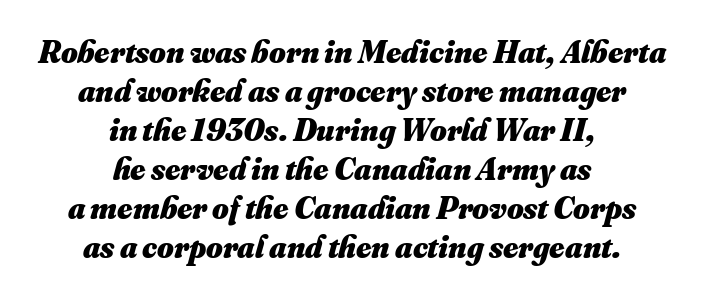
The image shows 32 px heavy type; set centered, line spacing 1.22x, normal letter spacing, not underlined; medium stroke contrast and a small x-height.
